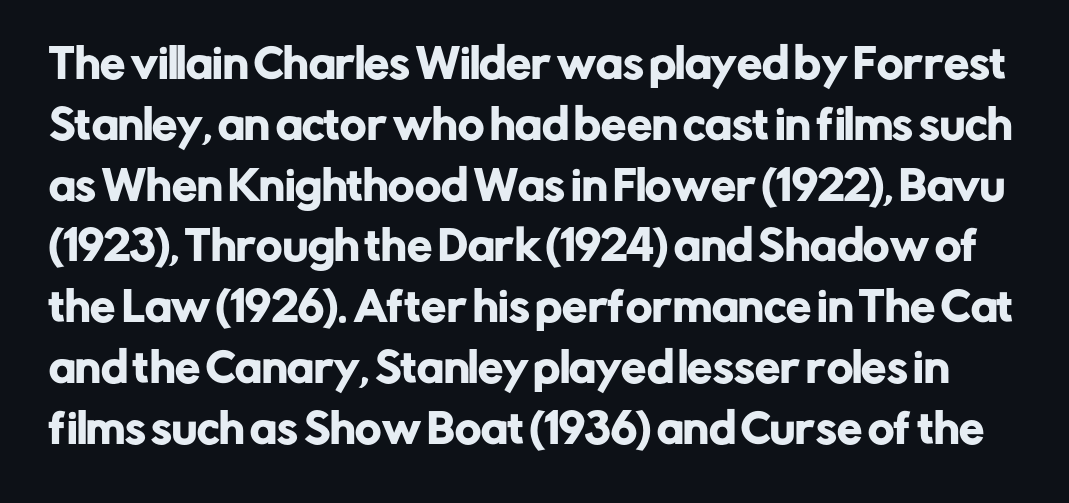
{"serif": "no", "italic": "no", "width": "normal", "stroke_contrast": "low", "x_height": "medium", "monospaced": "no", "underline": "no", "line_spacing": "normal", "line_spacing_ratio": 1.52, "letter_spacing": "normal", "letter_spacing_em": 0.0, "glyph_px": 40}
